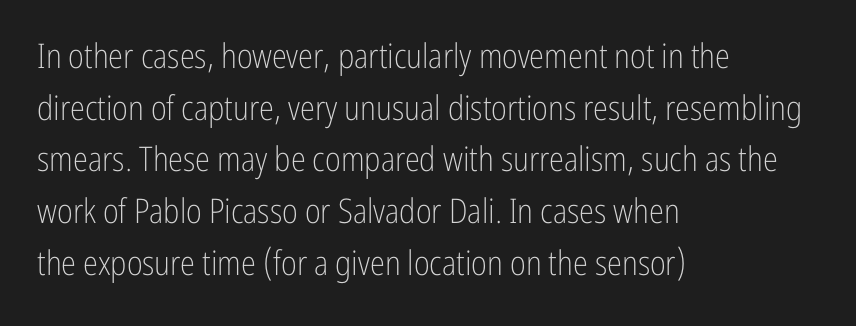
The image shows 34 px light, condensed sans-serif type, upright; set left-aligned, normal line spacing (1.52x), normal letter spacing, not underlined; low stroke contrast and a medium x-height.
